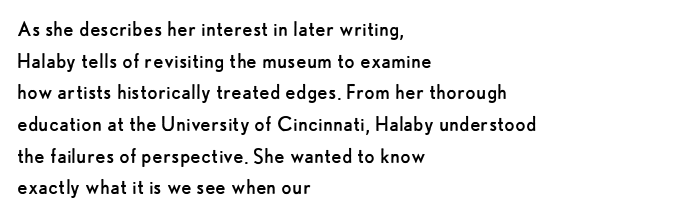
Leftover space on each line is placed entirely after the last word. The typesetting does not lean heavy: it is not bold. Honestly, the letter spacing is just normal — you wouldn't notice it. Underline: absent. If you drew a line through each stem, it would be perfectly vertical.
